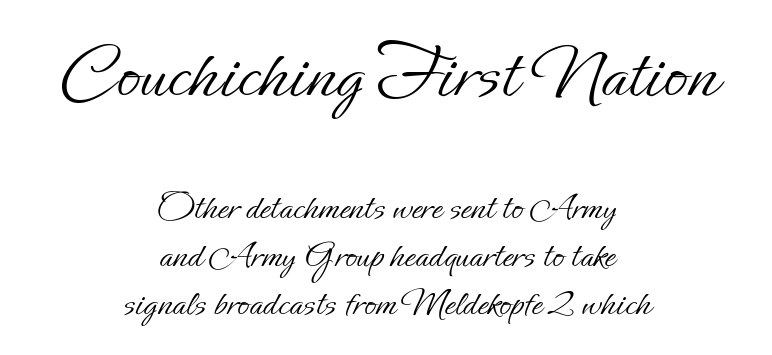
Rule under the text: the space is simply empty. The lines in this sample share a center point and differ in where they start and stop. Bigger letters appear in the top chunk; the bottom chunk is reduced. The characters are drawn with everyday or finer stroke widths. Character widths vary here, with narrow letters taking less room than wide ones.
